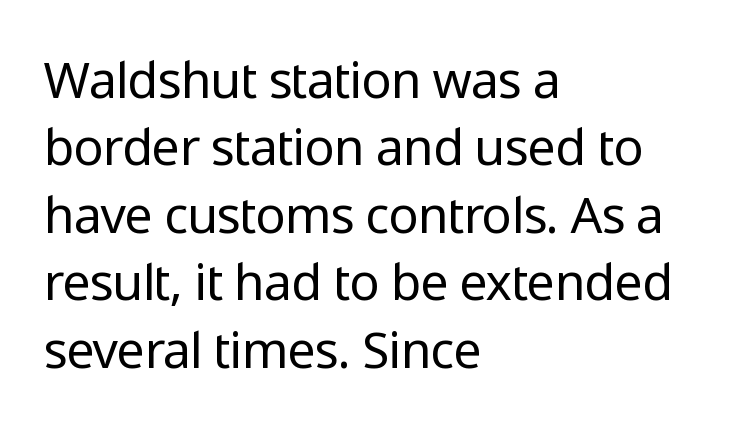
The image shows 50 px regular-weight sans-serif type, upright; set left-aligned, normal line spacing (1.35x), normal letter spacing, not underlined; low stroke contrast and a medium x-height.
